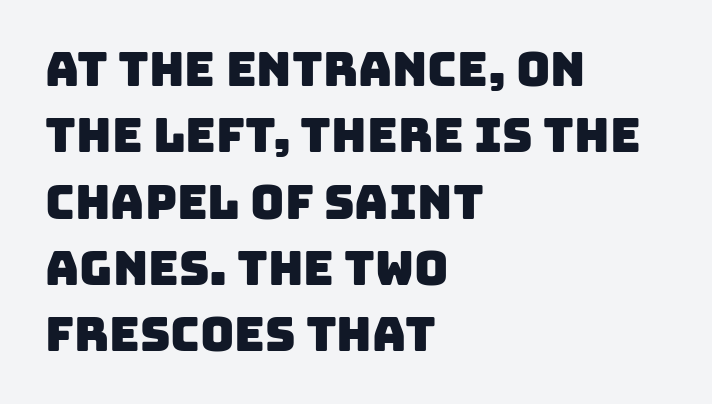
{"serif": "no", "width": "normal", "stroke_contrast": "low", "x_height": "large", "monospaced": "no", "underline": "no", "align": "left", "line_spacing": "normal", "line_spacing_ratio": 1.41, "letter_spacing": "normal", "letter_spacing_em": 0.0, "glyph_px": 47}
